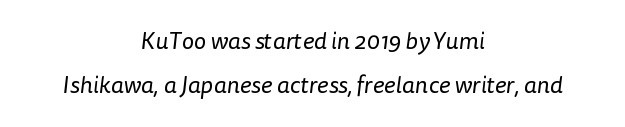
Nothing heavy about these letters — not bold at all. Clear beneath every line of the passage. Layout note: lines centered. Inter-character spacing is left at the font's built-in metrics.
